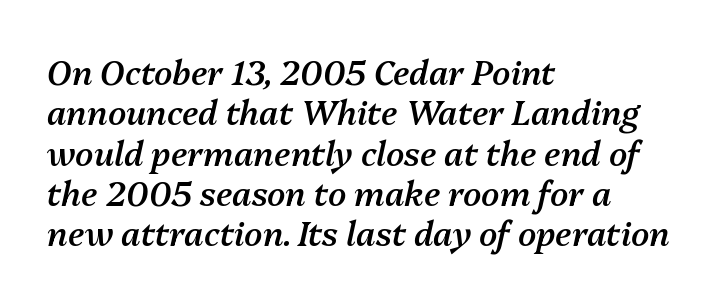
Q: Is the text bold? A: Semi-bold.
Q: Is the text italic (slanted)? A: Yes, it leans right by about 13 degrees.
Q: Is the text underlined? A: No.
Q: How is the paragraph aligned? A: Left-aligned.
Q: Is the spacing between letters normal or unusually wide? A: Normal.
Q: Width (condensed, normal, or wide)? A: Normal.
Q: Stroke contrast? A: Medium.
Q: x-height? A: Medium.
Q: Monospaced? A: No.
